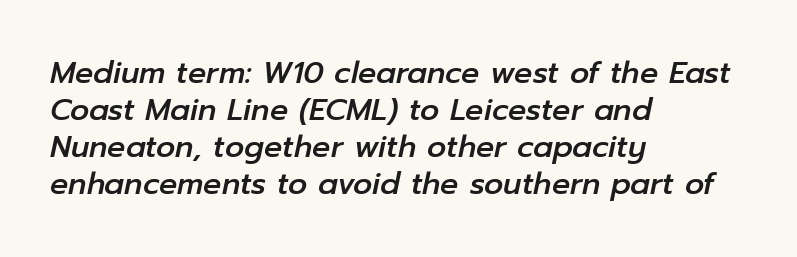
{"italic": "yes", "lean": "right", "slant_degrees": 12, "width": "normal", "stroke_contrast": "low", "x_height": "medium", "monospaced": "no", "underline": "no", "align": "left", "line_spacing_ratio": 1.23, "letter_spacing": "normal", "letter_spacing_em": 0.0, "glyph_px": 30}
